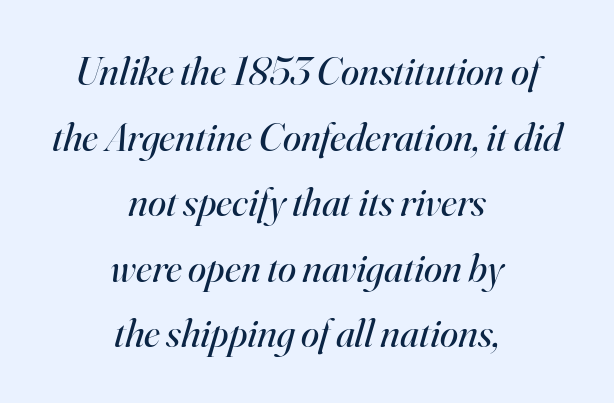
No chunkiness to these letters — they're not bold. You could not count columns in this text — the font is proportionally spaced. A bare baseline throughout the passage. Each line is balanced around a shared central axis. Yep, that's italic — everything's leaning.
